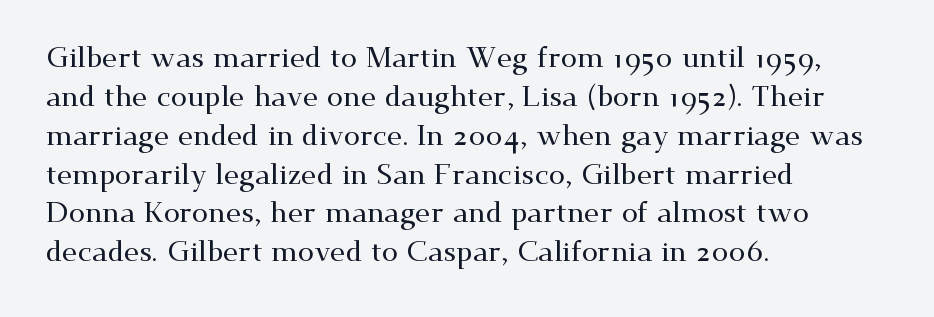
{"serif": "yes", "italic": "no", "width": "wide", "stroke_contrast": "medium", "x_height": "small", "monospaced": "no", "underline": "no", "align": "left", "line_spacing": "normal", "line_spacing_ratio": 1.34, "letter_spacing": "normal", "letter_spacing_em": 0.0, "glyph_px": 29}
